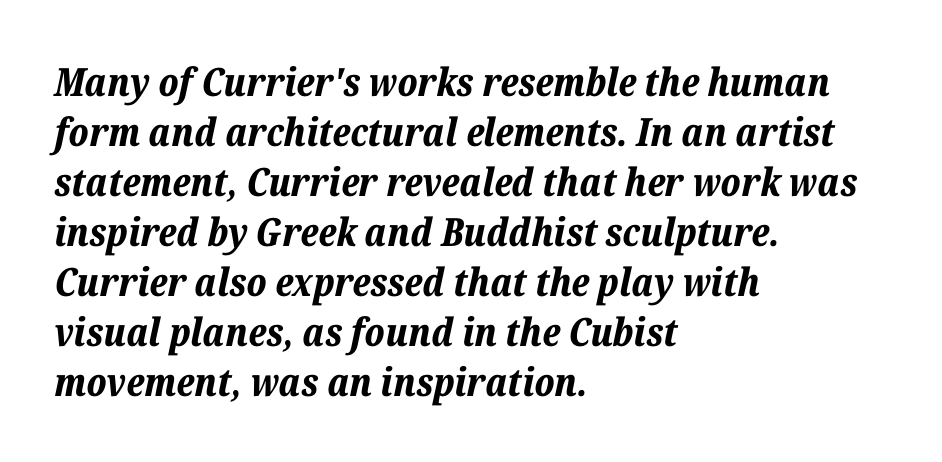
Does the lettering tilt? It does — this is italic. Typesetter's note: full bold, strokes at maximum text heaviness. Regular leading. The face used here is proportionally spaced, like ordinary book or web type. This rendering uses left alignment, leaving the right contour irregular. Honestly, the letter spacing is just normal — you wouldn't notice it.
